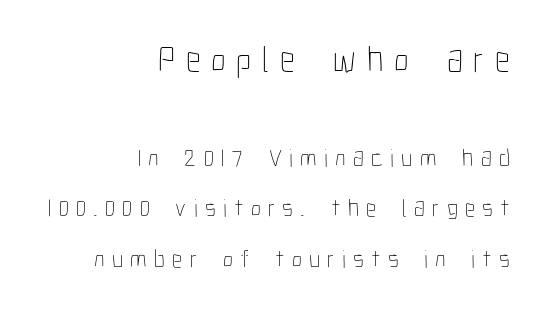
{"italic": "no", "bold": "no", "weight": "thin", "width": "condensed", "stroke_contrast": "low", "x_height": "medium", "monospaced": "no", "underline": "no", "align": "right", "line_spacing": "loose", "line_spacing_ratio": 2.03, "letter_spacing": "wide", "letter_spacing_em": 0.29, "larger_block": "first", "size_ratio": 1.48, "glyph_px": 37}
